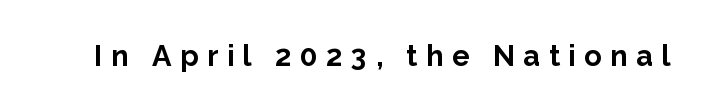
{"serif": "no", "italic": "no", "bold": "yes", "weight": "bold", "width": "normal", "stroke_contrast": "low", "x_height": "medium", "monospaced": "no", "underline": "no", "letter_spacing": "wide", "letter_spacing_em": 0.29, "glyph_px": 29}
